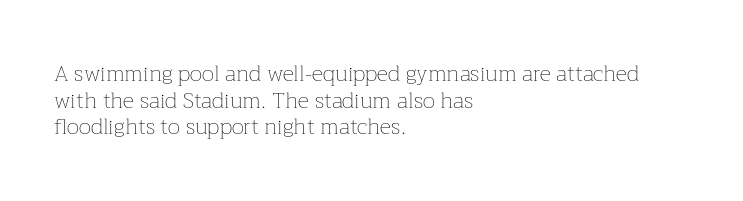
The face used here is rendered with its standard letterfit. The rag falls on the right side of this text block. The typeface has the unassuming heft of standard copy or less. Italic: no, the glyphs are upright roman.
